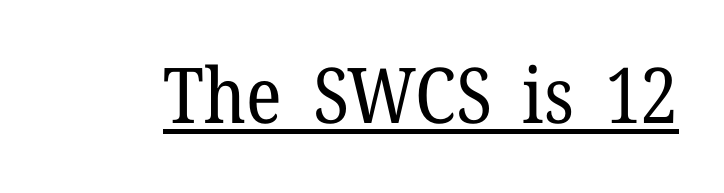
These lines keep a tight, regular rhythm from letter to letter. The rendering uses natural spacing where letterforms have individual widths. The type family on display is of the serif kind. In designer terms, the underline attribute is active on this setting. A light-to-regular cut is what we see here. Quick note: not italic, upright.
